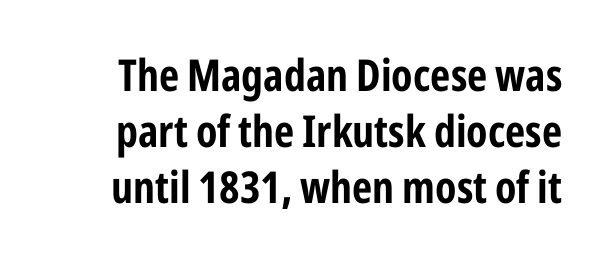
{"serif": "no", "italic": "no", "bold": "yes", "weight": "bold", "width": "condensed", "stroke_contrast": "low", "x_height": "medium", "monospaced": "no", "underline": "no", "line_spacing": "normal", "line_spacing_ratio": 1.27, "letter_spacing": "normal", "letter_spacing_em": 0.0, "glyph_px": 44}
